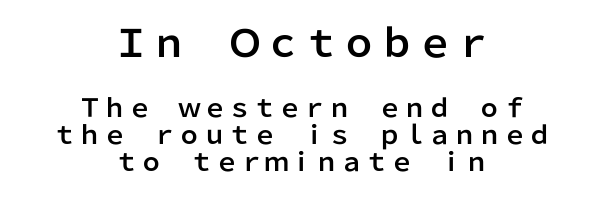
{"serif": "no", "italic": "no", "width": "normal", "stroke_contrast": "low", "x_height": "medium", "monospaced": "no", "underline": "no", "align": "center", "line_spacing": "tight", "line_spacing_ratio": 1.09, "letter_spacing": "normal", "letter_spacing_em": 0.0, "larger_block": "first", "size_ratio": 1.52, "glyph_px": 38}
